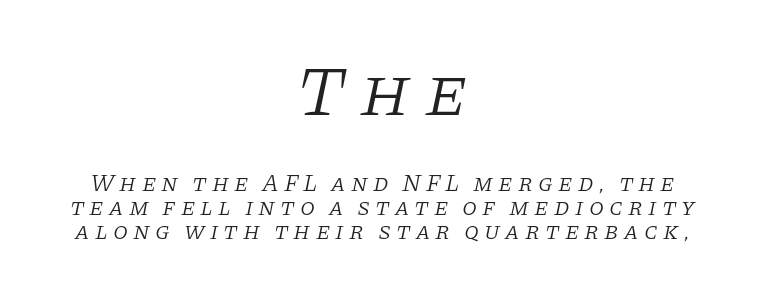
{"serif": "yes", "italic": "yes", "lean": "right", "slant_degrees": 11, "bold": "no", "weight": "light", "width": "normal", "stroke_contrast": "low", "x_height": "large", "monospaced": "no", "underline": "no", "align": "center", "line_spacing": "tight", "line_spacing_ratio": 1.0, "letter_spacing": "wide", "letter_spacing_em": 0.21, "larger_block": "first", "size_ratio": 2.96, "glyph_px": 71}
